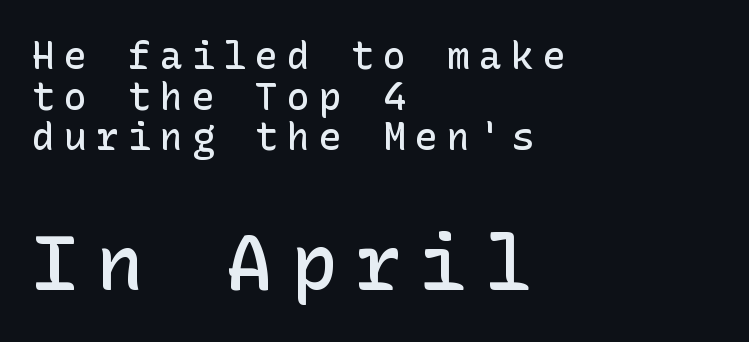
Substantial extra tracking has been applied to these lines. If you drew a line through each stem, it would be perfectly vertical. Weight: semibold (demi). To sum up the face: it is a sans, with no serifs. No word sits above an underline. Interline gaps are noticeably narrow in this sample.
